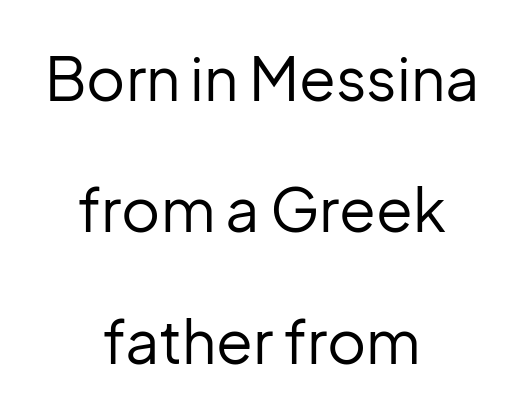
{"serif": "no", "italic": "no", "bold": "no", "weight": "regular", "width": "normal", "stroke_contrast": "low", "x_height": "medium", "monospaced": "no", "underline": "no", "align": "center", "line_spacing": "loose", "line_spacing_ratio": 2.19, "letter_spacing": "normal", "letter_spacing_em": 0.0, "glyph_px": 60}
